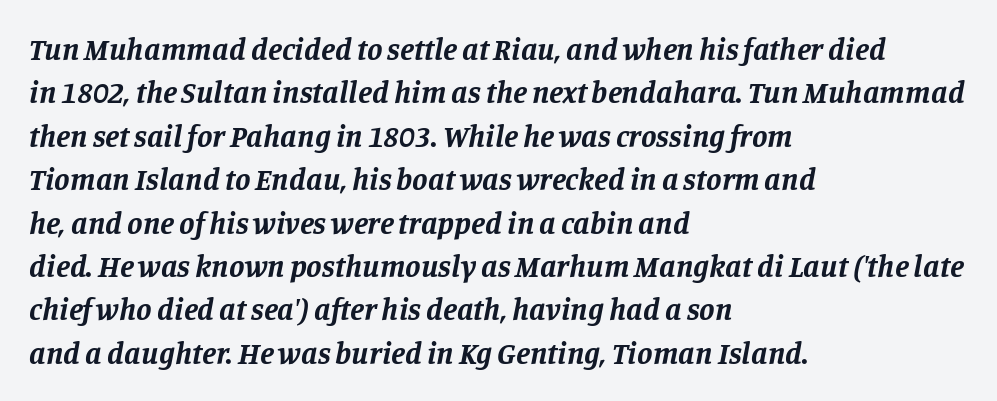
Look at the bottom of the vertical strokes: they flare into serifs here. The specimen omits any rule beneath the text block's lines. Is the letter spacing exaggerated? No — it looks like the ordinary default. Is this a fixed-width face? No — the glyphs have proportional, varying widths. Students, this is bold: see how much ink each stroke carries.
